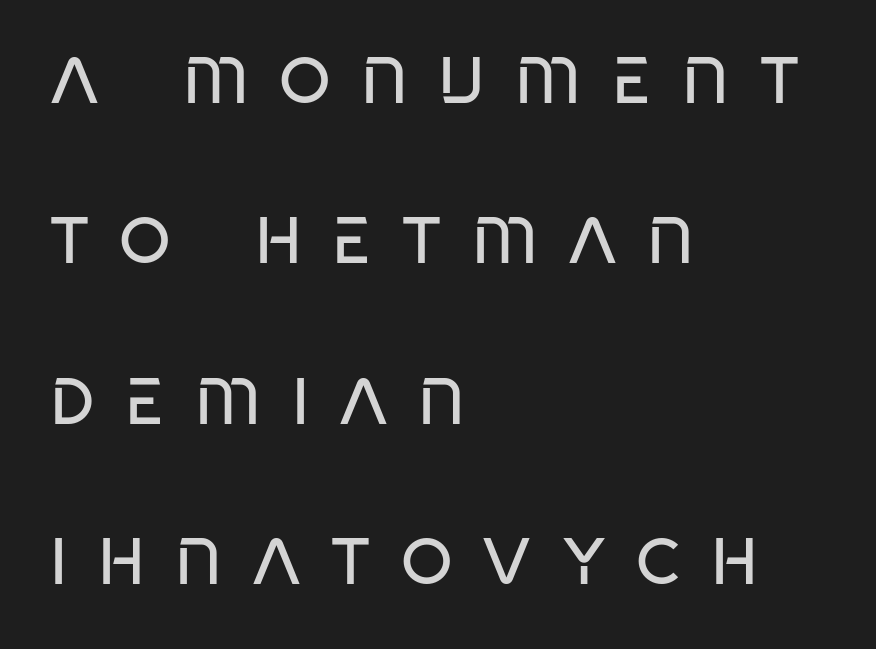
This sample has the flowing, uneven cadence of proportional lettering. Tracking here is generous; glyphs stand well apart from one another. Letterform terminals end flat and unadorned throughout the passage. Italic: no, the glyphs are upright roman. The space directly below the letters is spotless. Left-aligned paragraph, ragged on the right.
